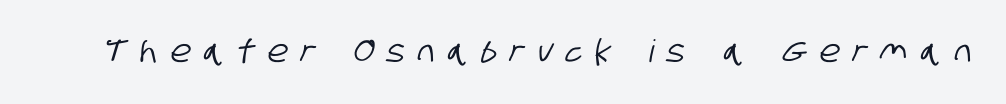
These lines are rendered in a variable-pitch font. This rendering employs a face without finishing strokes, i.e., a sans-serif. The horizontal fit of the characters is loose and conspicuously gappy. Words float on clear page, feet unadorned.
